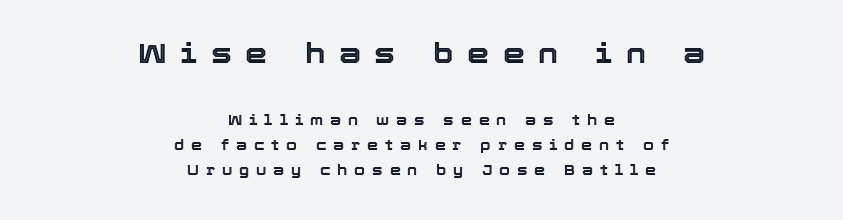
Q: Is the text italic (slanted)? A: No, it is upright.
Q: Is the text underlined? A: No.
Q: How is the paragraph aligned? A: Centered.
Q: Is the spacing between letters normal or unusually wide? A: Unusually wide.
Q: Which block of text is set in a larger size, the first (top) or the second (bottom)? A: The first (top) one.
Q: Width (condensed, normal, or wide)? A: Normal.
Q: x-height? A: Medium.
Q: Monospaced? A: No.
